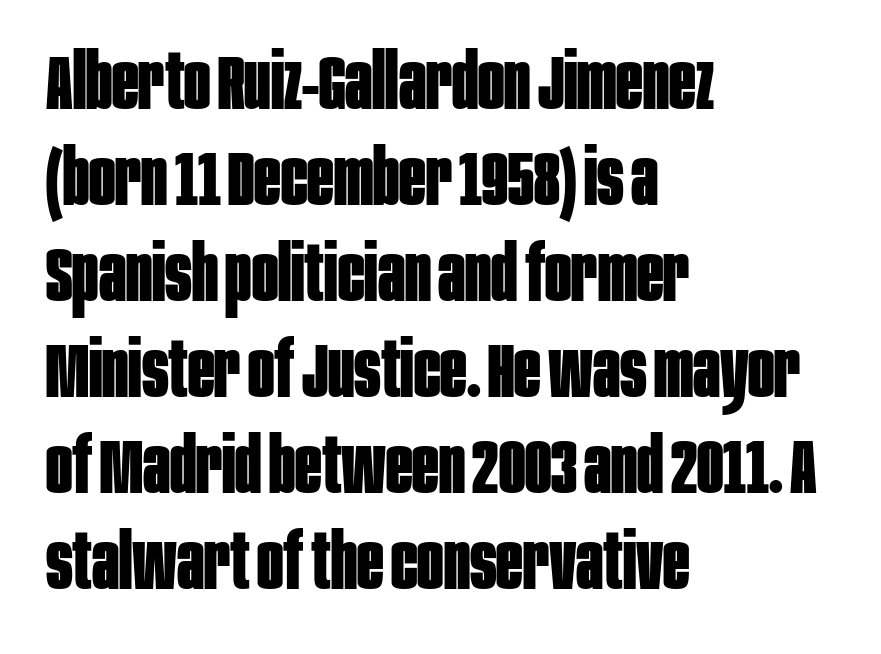
There is no visible air inserted between adjacent glyphs. Is this a fixed-width face? No — the glyphs have proportional, varying widths. Descenders are the only things crossing below the line. A full-strength bold gives these letters their thick strokes.
